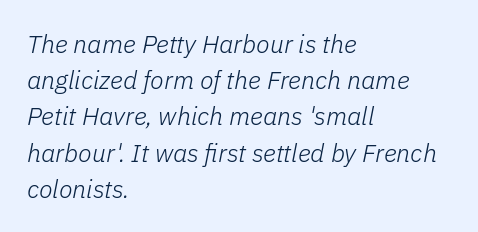
The type is set solid horizontally, with unmodified tracking. Horizontally, the lines are justified to the leading edge only. Just letters on the line, the space beneath them empty. Heft: none added — not bold.
